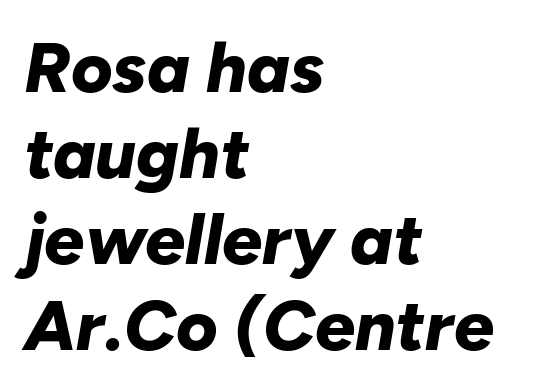
Q: Is the text bold? A: Yes.
Q: Is the text italic (slanted)? A: Yes, it leans right by about 10 degrees.
Q: Is the text underlined? A: No.
Q: How is the paragraph aligned? A: Left-aligned.
Q: Is the spacing between letters normal or unusually wide? A: Normal.
Q: Width (condensed, normal, or wide)? A: Normal.
Q: Stroke contrast? A: Low.
Q: x-height? A: Medium.
Q: Monospaced? A: No.
